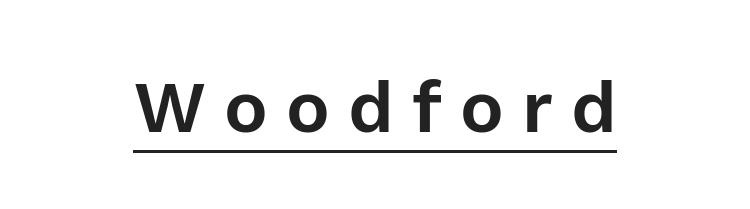
{"serif": "no", "italic": "no", "width": "normal", "x_height": "medium", "monospaced": "no", "underline": "yes", "align": "center", "letter_spacing": "wide", "letter_spacing_em": 0.25, "glyph_px": 73}
